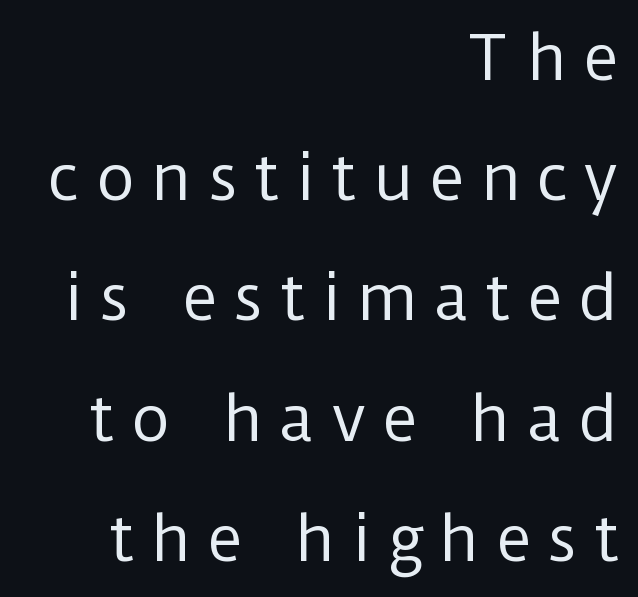
{"serif": "no", "italic": "no", "bold": "no", "weight": "regular", "width": "normal", "stroke_contrast": "low", "x_height": "medium", "monospaced": "no", "underline": "no", "align": "right", "line_spacing": "loose", "line_spacing_ratio": 1.97, "letter_spacing": "wide", "letter_spacing_em": 0.26, "glyph_px": 61}
